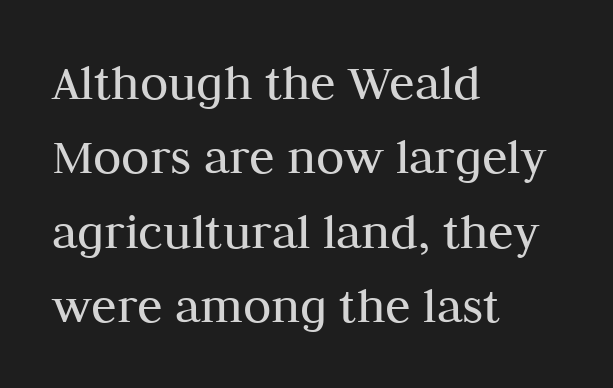
{"serif": "yes", "italic": "no", "bold": "no", "weight": "regular", "width": "normal", "stroke_contrast": "medium", "x_height": "medium", "monospaced": "no", "underline": "no", "align": "left", "line_spacing": "normal", "line_spacing_ratio": 1.43, "letter_spacing": "normal", "letter_spacing_em": 0.0, "glyph_px": 52}
